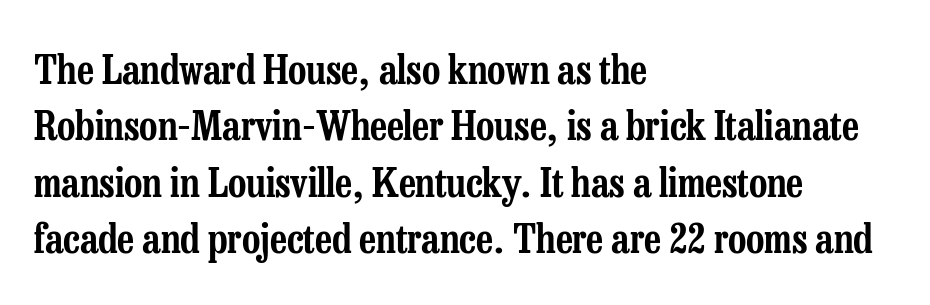
{"serif": "yes", "italic": "no", "width": "condensed", "stroke_contrast": "low", "x_height": "medium", "monospaced": "no", "underline": "no", "align": "left", "line_spacing": "normal", "line_spacing_ratio": 1.41, "letter_spacing": "normal", "letter_spacing_em": 0.0, "glyph_px": 40}
